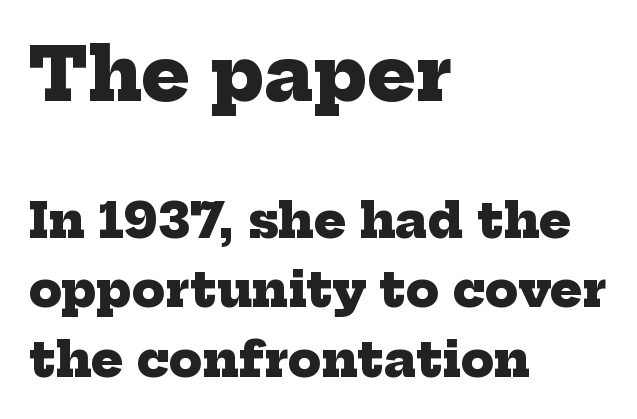
Proportional: the letters do not fall into vertical columns. The paragraph shown leans on its left margin. The passage shown begins with its larger block and ends with its smaller one. The gaps between neighbouring characters are ordinary and unremarkable. Quick note: underline off.
